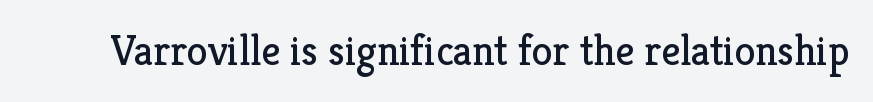
{"serif": "yes", "italic": "no", "bold": "no", "weight": "regular", "width": "normal", "stroke_contrast": "low", "x_height": "medium", "monospaced": "no", "underline": "no", "letter_spacing": "normal", "letter_spacing_em": 0.0, "glyph_px": 42}
